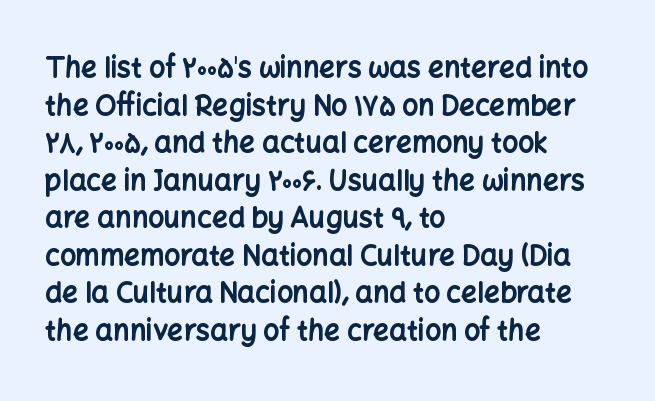
Q: Is the text bold? A: Yes.
Q: Is the text italic (slanted)? A: No, it is upright.
Q: Is the typeface a serif or a sans-serif typeface? A: Sans-serif.
Q: Is the text underlined? A: No.
Q: How is the paragraph aligned? A: Left-aligned.
Q: Is the spacing between letters normal or unusually wide? A: Normal.
Q: Is the spacing between lines tight, normal or loose? A: Normal.
Q: Width (condensed, normal, or wide)? A: Normal.
Q: Stroke contrast? A: Low.
Q: x-height? A: Medium.
Q: Monospaced? A: No.
